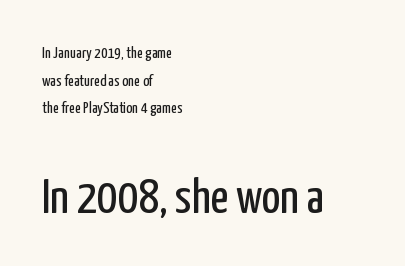
{"serif": "no", "italic": "no", "bold": "no", "weight": "regular", "width": "condensed", "stroke_contrast": "low", "x_height": "medium", "monospaced": "no", "underline": "no", "align": "left", "line_spacing_ratio": 1.73, "letter_spacing": "normal", "letter_spacing_em": 0.0, "larger_block": "second", "size_ratio": 3.06, "glyph_px": 49}
